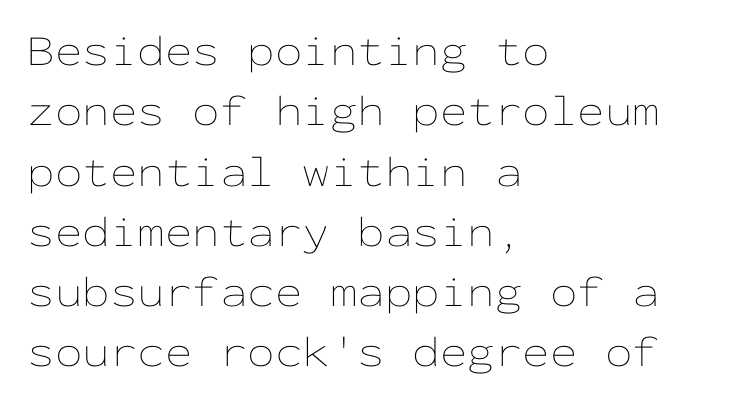
Regarding leading, the lines here are spaced in the standard way. No extra ink here — the face is not bold. Does the lettering tilt? It doesn't — this is upright. If you drew a ruler down the left edge, every line would touch it. Inter-character spacing is left at the font's built-in metrics.
